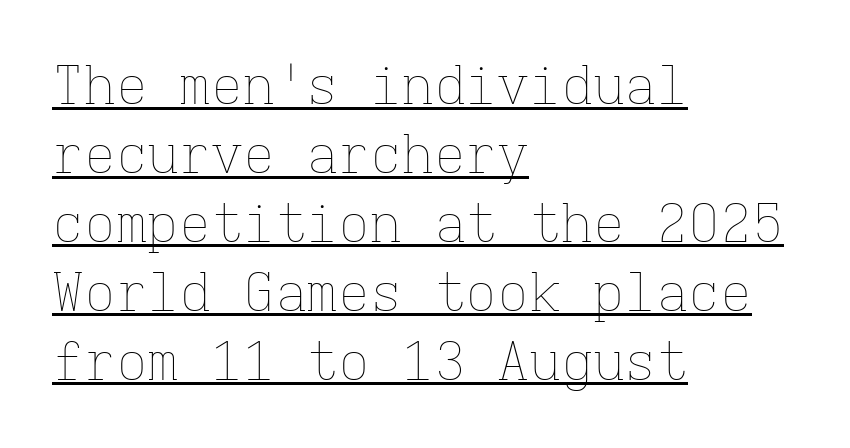
{"italic": "no", "bold": "no", "weight": "thin", "width": "normal", "stroke_contrast": "low", "x_height": "medium", "monospaced": "yes", "underline": "yes", "align": "left", "line_spacing": "normal", "line_spacing_ratio": 1.3, "letter_spacing": "normal", "letter_spacing_em": 0.0, "glyph_px": 53}
